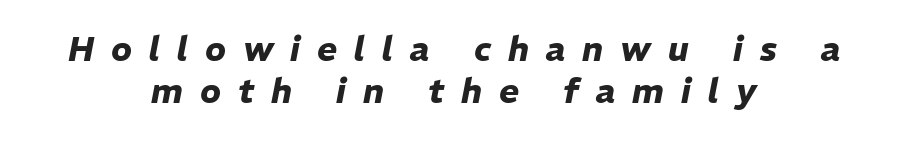
Unmarked baselines from the first word to the last. The glyphs look as if they've been sheared to an angle. The rendering inserts visible extra space after every character. Is this a fixed-width face? No — the glyphs have proportional, varying widths.
